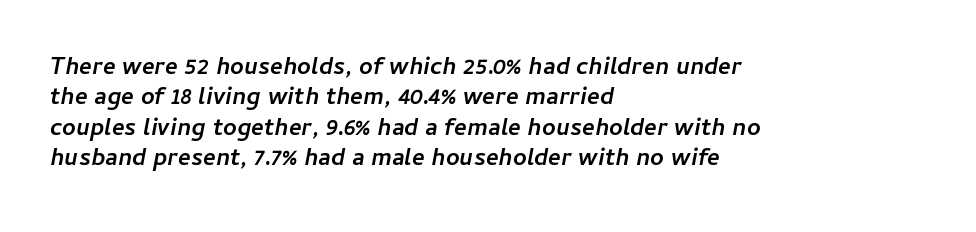
The lettering tilts uniformly, giving the passage an italic look. The tracking reads as untouched default to a designer's eye. Heavy, bold letterforms. The text block is weighted toward the left margin, trailing off unevenly rightward.
